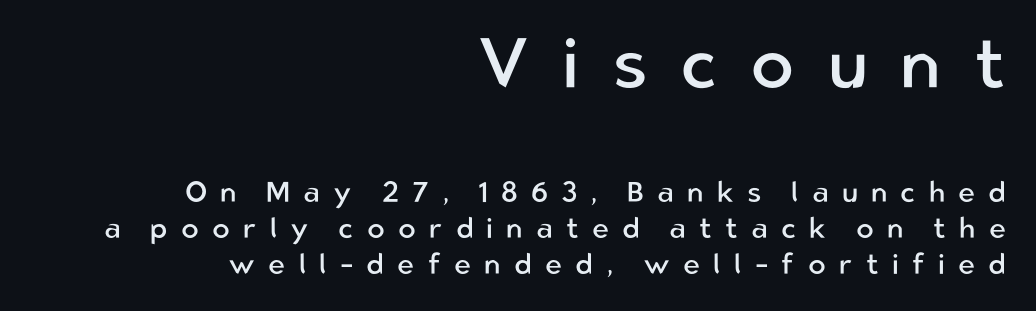
Q: Is the text bold? A: No.
Q: Is the text italic (slanted)? A: No, it is upright.
Q: Is the typeface a serif or a sans-serif typeface? A: Sans-serif.
Q: Is the text underlined? A: No.
Q: How is the paragraph aligned? A: Right-aligned.
Q: Is the spacing between letters normal or unusually wide? A: Unusually wide.
Q: Is the spacing between lines tight, normal or loose? A: Normal.
Q: Which block of text is set in a larger size, the first (top) or the second (bottom)? A: The first (top) one.
Q: Width (condensed, normal, or wide)? A: Normal.
Q: Stroke contrast? A: Low.
Q: x-height? A: Medium.
Q: Monospaced? A: No.
